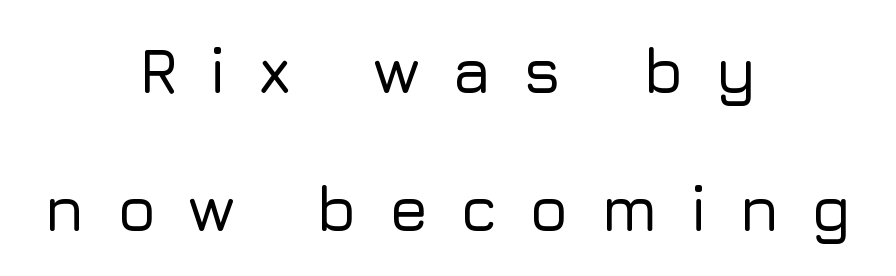
The type is letterspaced generously, with wide tracking. Widely set lines give the paragraph a tall, airy silhouette. Leftover space on each line is divided equally before and after the words. Words float on clear page, feet unadorned. Italic? Not at all — the glyphs are vertical. I'd call this a sans setting — the letters go barefoot.
